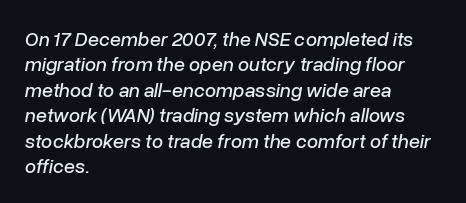
Q: Is the text italic (slanted)? A: Yes, it leans right by about 10 degrees.
Q: Is the text underlined? A: No.
Q: How is the paragraph aligned? A: Left-aligned.
Q: Is the spacing between letters normal or unusually wide? A: Normal.
Q: Is the spacing between lines tight, normal or loose? A: Normal.
